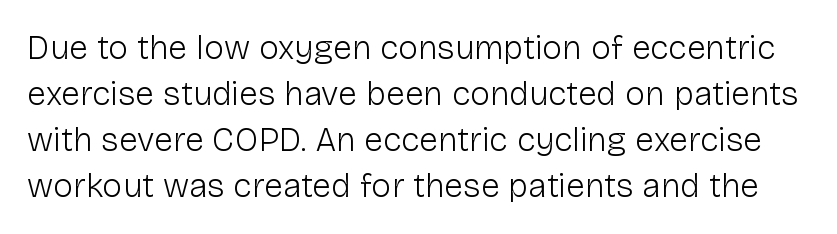
Do the letters lean? They stand straight. Is this a fixed-width face? No — the glyphs have proportional, varying widths. The font family rendered here belongs to the sans-serif group. How are the letters spaced? Ordinarily, with no added tracking.
